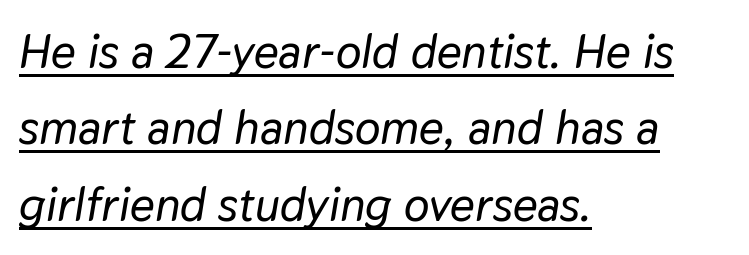
Q: Is the text italic (slanted)? A: Yes, it leans right by about 9 degrees.
Q: Is the text underlined? A: Yes.
Q: How is the paragraph aligned? A: Left-aligned.
Q: Is the spacing between letters normal or unusually wide? A: Normal.
Q: Is the spacing between lines tight, normal or loose? A: Normal.
Q: Width (condensed, normal, or wide)? A: Normal.
Q: Stroke contrast? A: Low.
Q: x-height? A: Medium.
Q: Monospaced? A: No.
